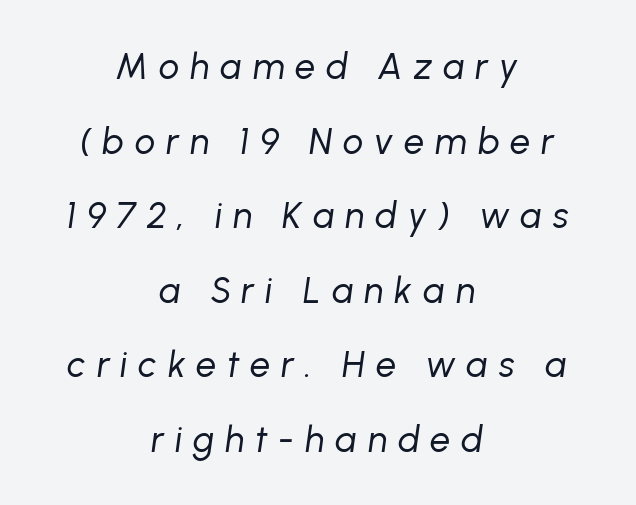
The passage shown has open, widely tracked lettering throughout. These lines are centered, leaving both edges ragged. Words float on clear page, feet unadorned. Nothing heavy about these letters — not bold at all.
